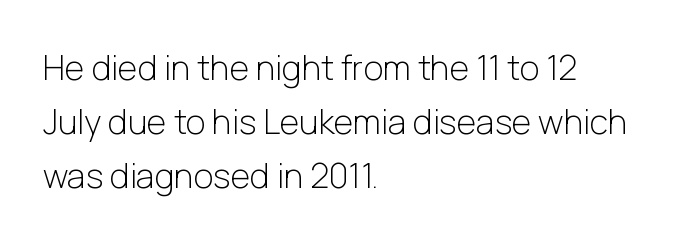
{"serif": "no", "italic": "no", "bold": "no", "weight": "light", "width": "normal", "stroke_contrast": "low", "x_height": "medium", "monospaced": "no", "underline": "no", "align": "left", "line_spacing": "normal", "line_spacing_ratio": 1.59, "letter_spacing": "normal", "letter_spacing_em": 0.0, "glyph_px": 34}
